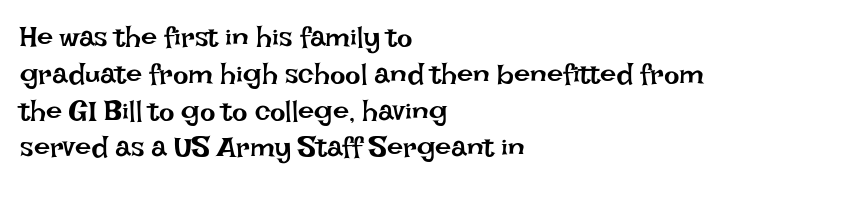
No letter is thick-stroked: the sample isn't bold. Each letter keeps its own natural width here, so spacing adapts to shape. Honestly, the row spacing looks completely unremarkable. All the whitespace from short lines collects on the right.
